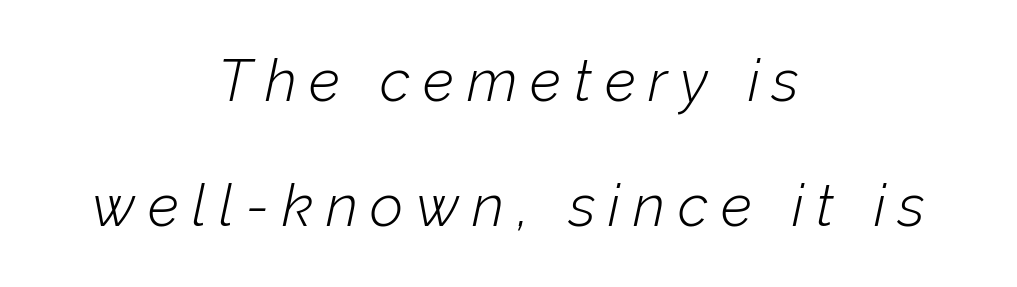
The image shows 58 px light type, italic (leaning right); set centered, loose line spacing (2.16x), unusually wide letter spacing (+0.22 em), not underlined; low stroke contrast and a medium x-height.
